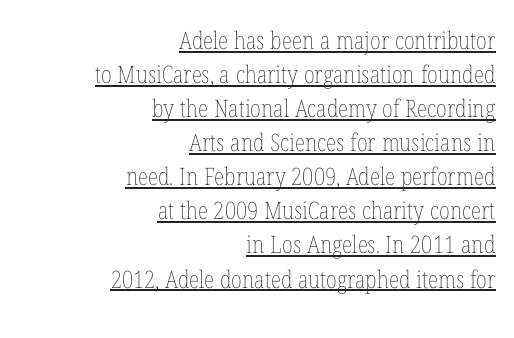
{"italic": "no", "bold": "no", "underline": "yes", "align": "right", "line_spacing": "normal", "line_spacing_ratio": 1.42, "letter_spacing": "normal", "letter_spacing_em": 0.0, "glyph_px": 24}
